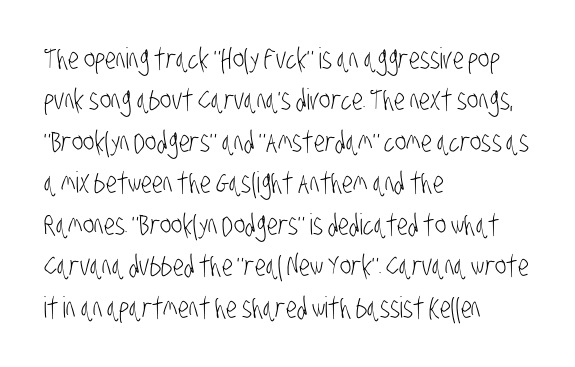
{"serif": "no", "bold": "no", "weight": "light", "width": "condensed", "stroke_contrast": "low", "x_height": "large", "monospaced": "no", "underline": "no", "align": "left", "line_spacing": "normal", "line_spacing_ratio": 1.43, "letter_spacing": "normal", "letter_spacing_em": 0.0, "glyph_px": 29}
